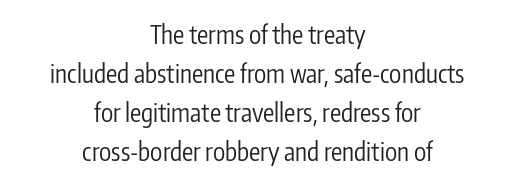
Heaviness? Minimal to ordinary, like unemphasized prose. The line texture is even and compact thanks to regular tracking. These lines are centered, leaving both edges ragged. The foot of each line stays bare and open. The block of text has a typical density, with ordinary space between rows.
